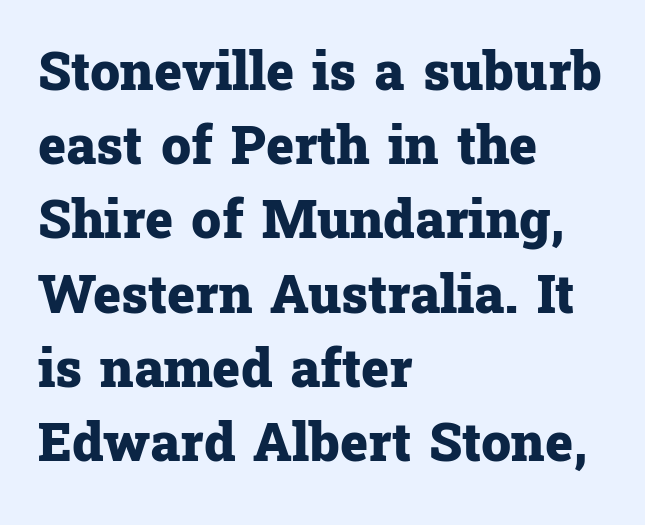
This block has exactly the height ordinary leading produces. A full-strength bold gives these letters their thick strokes. The setting favours the left margin, as ordinary paragraphs usually do. Descender tails drop into unmarked territory.
